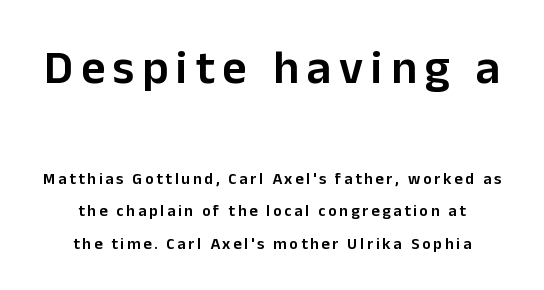
{"serif": "no", "italic": "no", "bold": "semi", "weight": "semibold", "width": "normal", "stroke_contrast": "low", "x_height": "medium", "monospaced": "no", "underline": "no", "align": "center", "line_spacing": "loose", "line_spacing_ratio": 2.03, "larger_block": "first", "size_ratio": 2.94, "glyph_px": 47}
